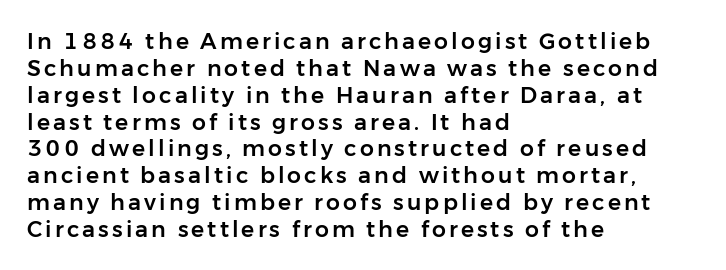
The image shows 22 px text type, upright; set left-aligned, line spacing 1.22x, not underlined.
